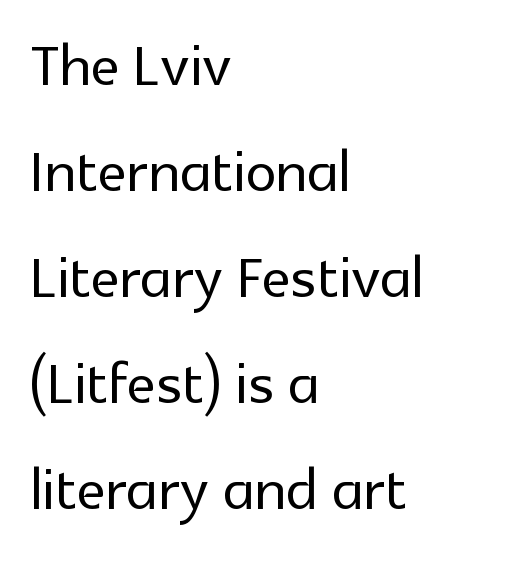
The image shows 78 px sans-serif type, upright; set left-aligned, normal line spacing (1.36x), normal letter spacing, not underlined; a medium x-height.
